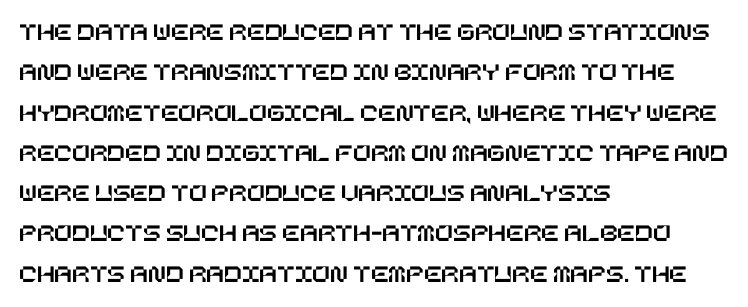
Q: Is the text italic (slanted)? A: No, it is upright.
Q: Is the text underlined? A: No.
Q: How is the paragraph aligned? A: Left-aligned.
Q: Is the spacing between letters normal or unusually wide? A: Normal.
Q: Is the spacing between lines tight, normal or loose? A: Normal.
